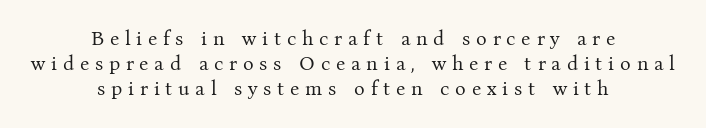
The image shows 20 px text type, upright; set centered, normal line spacing (1.26x), unusually wide letter spacing (+0.29 em), not underlined.
